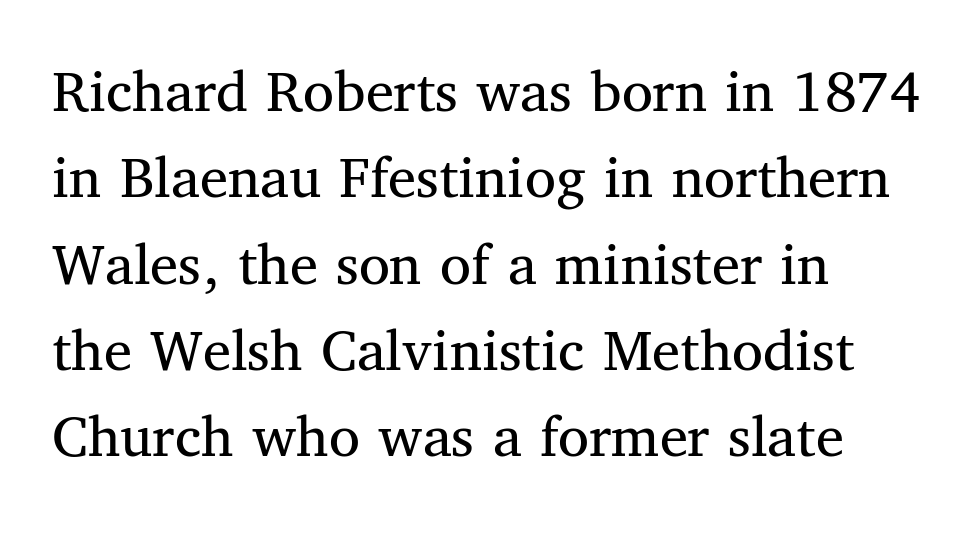
{"serif": "yes", "italic": "no", "bold": "no", "weight": "regular", "width": "normal", "stroke_contrast": "medium", "x_height": "medium", "monospaced": "no", "underline": "no", "align": "left", "line_spacing": "normal", "line_spacing_ratio": 1.37, "letter_spacing": "normal", "letter_spacing_em": 0.0, "glyph_px": 63}
